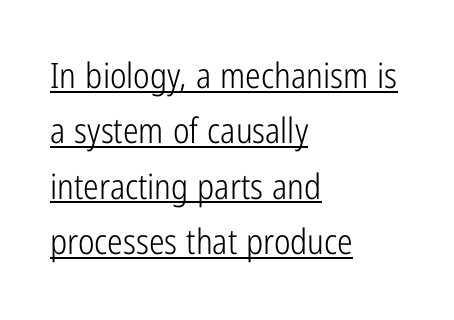
{"serif": "no", "italic": "no", "bold": "no", "weight": "light", "width": "condensed", "stroke_contrast": "low", "x_height": "medium", "monospaced": "no", "underline": "yes", "align": "left", "line_spacing": "normal", "line_spacing_ratio": 1.58, "letter_spacing": "normal", "letter_spacing_em": 0.0, "glyph_px": 35}
